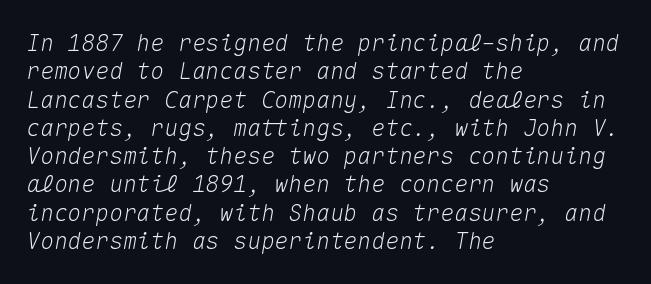
Q: Is the text italic (slanted)? A: Yes, it leans right by about 10 degrees.
Q: Is the text underlined? A: No.
Q: How is the paragraph aligned? A: Left-aligned.
Q: Is the spacing between letters normal or unusually wide? A: Normal.
